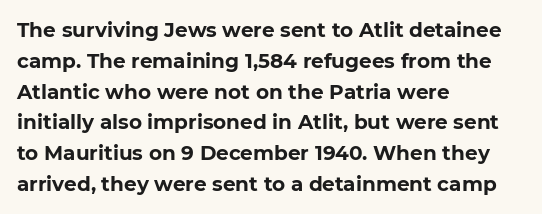
A student would call this left alignment; a typographer would say flush left, rag right. Any mark beneath the type? The region is blank. A dark, heavy texture on the line: the type is bold. The leading is moderate, giving the passage an even texture. The gaps between neighbouring characters are ordinary and unremarkable. The axis of the letterforms is exactly vertical.
